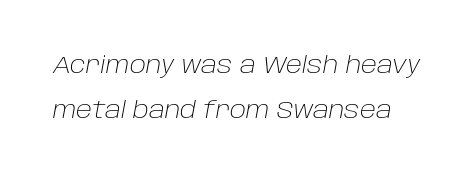
{"italic": "yes", "lean": "right", "slant_degrees": 10, "bold": "no", "underline": "no", "line_spacing_ratio": 1.89, "letter_spacing": "normal", "letter_spacing_em": 0.0, "glyph_px": 24}
